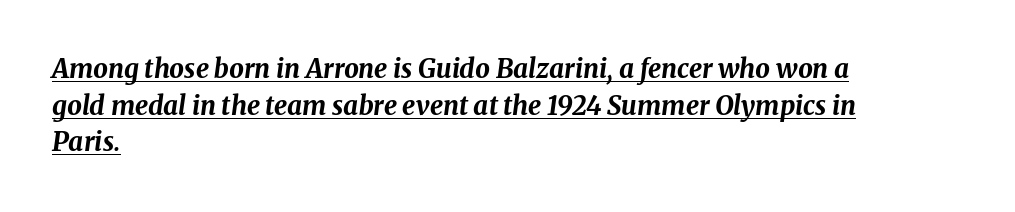
Typeset ragged right — the left edge is the straight one. How heavy is the stroke? Heavy — this is a bold. Honestly, the letter spacing is just normal — you wouldn't notice it. Designer's note — italics engaged. Honestly, the row spacing looks completely unremarkable. Underline: present.
